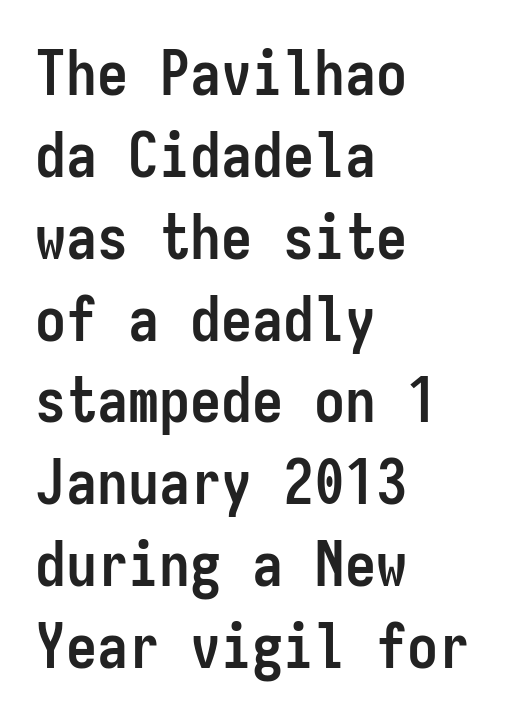
Students, note that the glyphs here touch the page at normal intervals. The baseline area is clear. Each new line begins a customary step beneath the previous one. In terms of weight, the rendering is a true, heavy bold.
